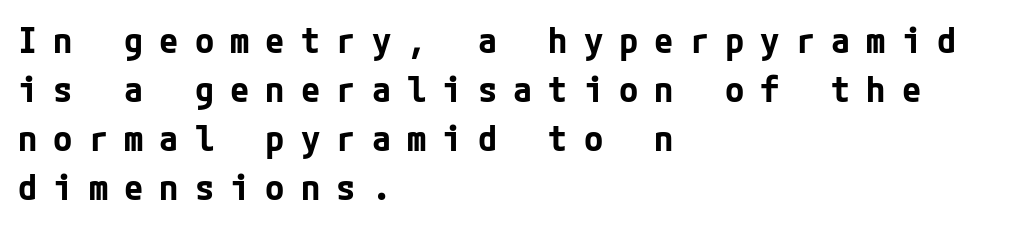
A roman cut, with each character standing at attention. Plain, unruled lines of type. Is this a sans? Yes — the strokes have no serifs. Honestly, the row spacing looks completely unremarkable. Stroke thickness is high; the sample reads as a true bold. Tracking value appears strongly positive — letters spread wide.
